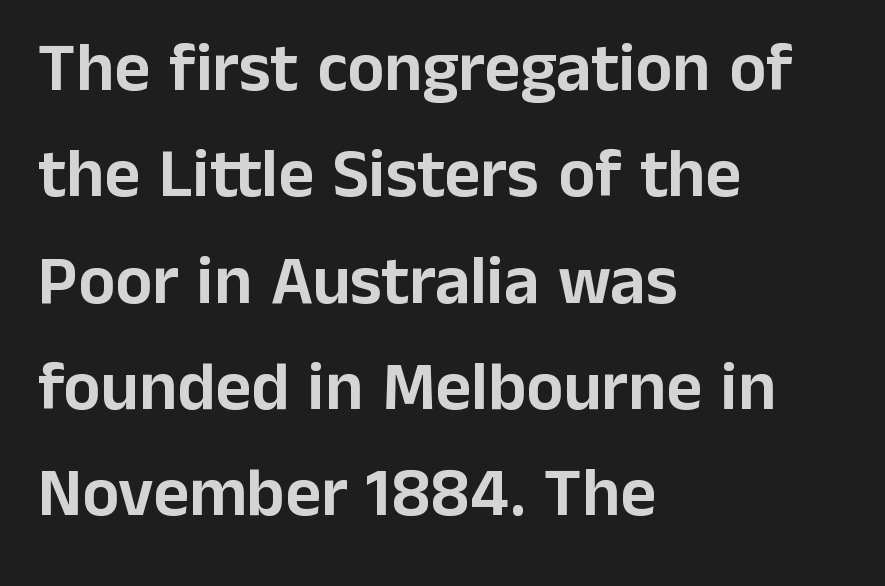
Q: Is the text italic (slanted)? A: No, it is upright.
Q: Is the typeface a serif or a sans-serif typeface? A: Sans-serif.
Q: Is the text underlined? A: No.
Q: How is the paragraph aligned? A: Left-aligned.
Q: Is the spacing between letters normal or unusually wide? A: Normal.
Q: Is the spacing between lines tight, normal or loose? A: Normal.
Q: Width (condensed, normal, or wide)? A: Normal.
Q: Stroke contrast? A: Low.
Q: x-height? A: Medium.
Q: Monospaced? A: No.
